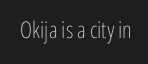
Q: Is the text bold? A: No.
Q: Is the text italic (slanted)? A: No, it is upright.
Q: Is the text underlined? A: No.
Q: Is the spacing between letters normal or unusually wide? A: Normal.
